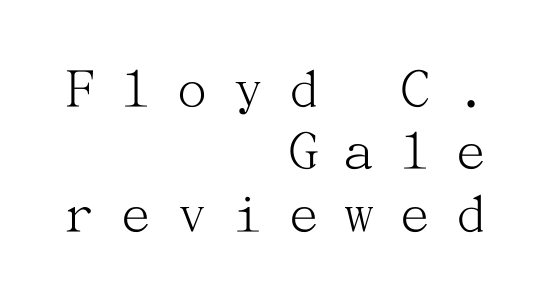
Is the type heavy? It reads as light-to-regular instead. Posture: vertical. A typesetter would call this leading minimal, almost set solid. Unlike a clean sans, this face finishes its strokes with serifs. The glyphs are unaccompanied by any horizontal stroke below them. In terms of letterspacing, this is a distinctly airy, spread setting.
